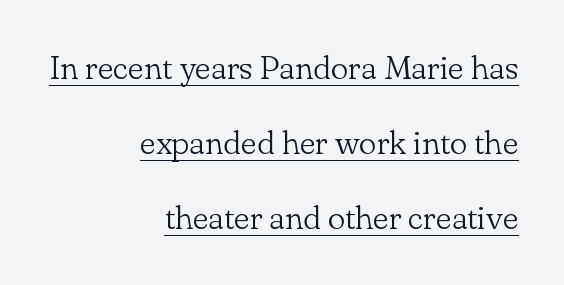
{"serif": "yes", "italic": "no", "bold": "no", "weight": "light", "width": "normal", "stroke_contrast": "low", "x_height": "small", "monospaced": "no", "underline": "yes", "align": "right", "line_spacing": "loose", "line_spacing_ratio": 2.28, "letter_spacing": "normal", "letter_spacing_em": 0.0, "glyph_px": 33}
